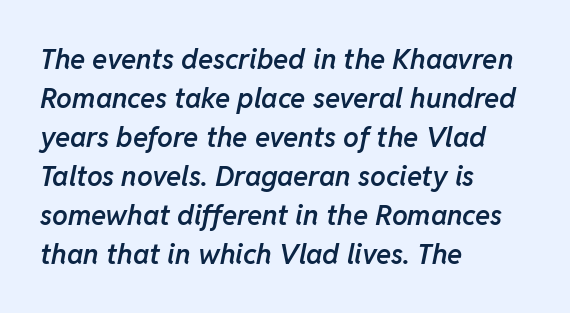
Q: Is the text bold? A: Semi-bold.
Q: Is the text italic (slanted)? A: Yes, it leans right by about 11 degrees.
Q: Is the text underlined? A: No.
Q: How is the paragraph aligned? A: Left-aligned.
Q: Is the spacing between letters normal or unusually wide? A: Normal.
Q: Is the spacing between lines tight, normal or loose? A: Normal.
Q: Width (condensed, normal, or wide)? A: Normal.
Q: Stroke contrast? A: Low.
Q: x-height? A: Medium.
Q: Monospaced? A: No.
